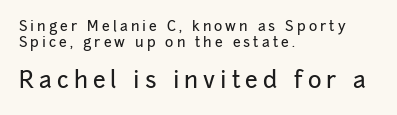
{"italic": "no", "underline": "no", "align": "left", "line_spacing": "tight", "line_spacing_ratio": 1.14, "letter_spacing": "wide", "letter_spacing_em": 0.22, "larger_block": "second", "size_ratio": 1.64, "glyph_px": 23}
